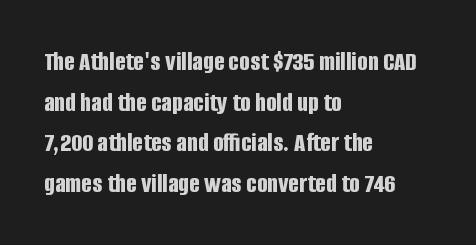
{"serif": "no", "italic": "no", "bold": "yes", "weight": "bold", "width": "condensed", "stroke_contrast": "low", "x_height": "large", "monospaced": "no", "underline": "no", "align": "left", "line_spacing": "normal", "line_spacing_ratio": 1.45, "letter_spacing": "normal", "letter_spacing_em": 0.0, "glyph_px": 28}
